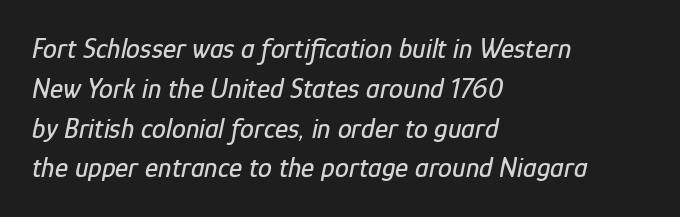
Q: Is the text italic (slanted)? A: Yes, it leans right by about 12 degrees.
Q: Is the text underlined? A: No.
Q: How is the paragraph aligned? A: Left-aligned.
Q: Is the spacing between letters normal or unusually wide? A: Normal.
Q: Is the spacing between lines tight, normal or loose? A: Normal.
Q: Width (condensed, normal, or wide)? A: Condensed.
Q: Stroke contrast? A: Low.
Q: x-height? A: Medium.
Q: Monospaced? A: No.
